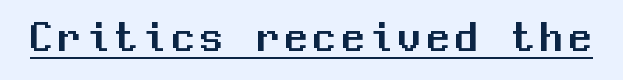
{"serif": "no", "italic": "no", "width": "normal", "stroke_contrast": "medium", "x_height": "medium", "monospaced": "yes", "underline": "yes", "glyph_px": 45}
